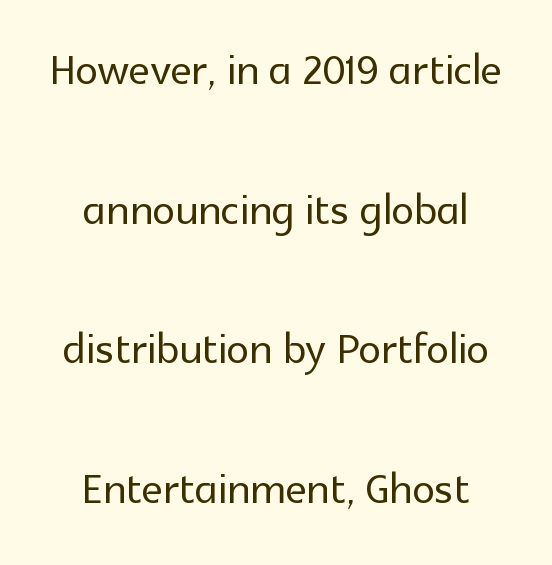
Q: Is the text italic (slanted)? A: No, it is upright.
Q: Is the typeface a serif or a sans-serif typeface? A: Sans-serif.
Q: Is the text underlined? A: No.
Q: How is the paragraph aligned? A: Centered.
Q: Is the spacing between letters normal or unusually wide? A: Normal.
Q: Is the spacing between lines tight, normal or loose? A: Loose.
Q: Width (condensed, normal, or wide)? A: Normal.
Q: x-height? A: Medium.
Q: Monospaced? A: No.
